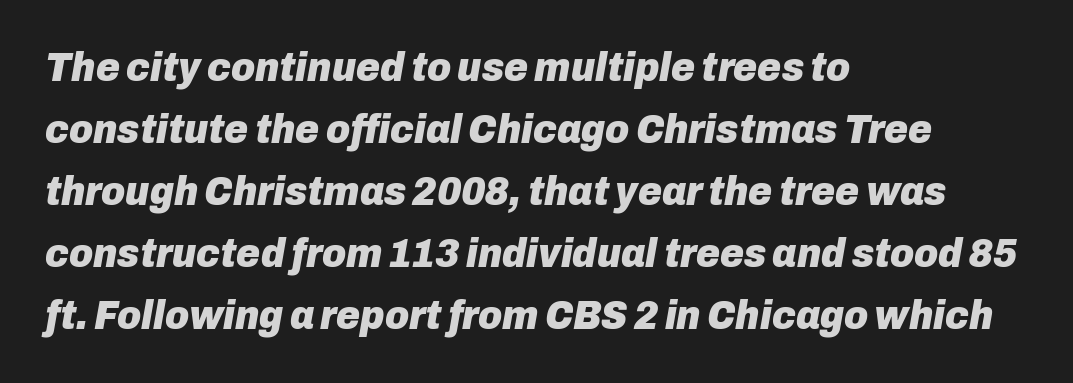
{"italic": "yes", "lean": "right", "slant_degrees": 10, "bold": "yes", "weight": "heavy", "width": "normal", "stroke_contrast": "low", "x_height": "medium", "monospaced": "no", "underline": "no", "align": "left", "line_spacing": "normal", "line_spacing_ratio": 1.51, "letter_spacing": "normal", "letter_spacing_em": 0.0, "glyph_px": 41}
